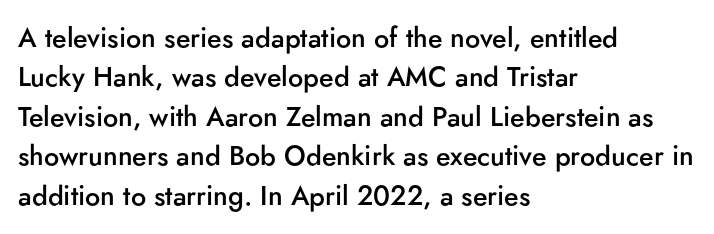
Q: Is the text bold? A: Semi-bold.
Q: Is the text italic (slanted)? A: No, it is upright.
Q: Is the text underlined? A: No.
Q: How is the paragraph aligned? A: Left-aligned.
Q: Is the spacing between letters normal or unusually wide? A: Normal.
Q: Is the spacing between lines tight, normal or loose? A: Normal.
